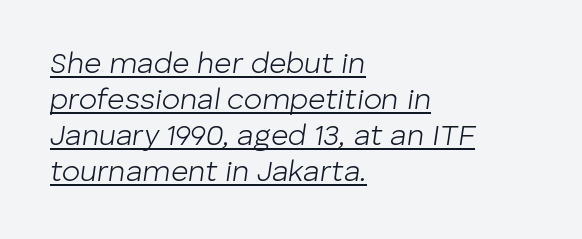
Is the type heavy? It reads as light-to-regular instead. Here the designer chose a conventional face with non-uniform glyph widths. Posture: slanted. Quick note: underline on. Where is the straight margin? On the left. Honestly, the letter spacing is just normal — you wouldn't notice it.
